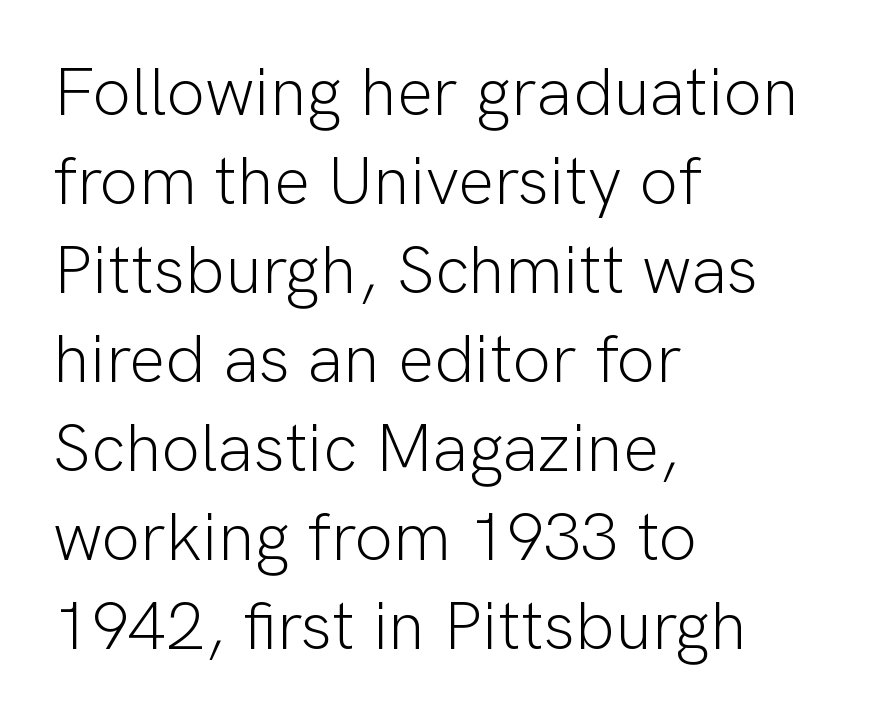
Q: Is the text bold? A: No.
Q: Is the text italic (slanted)? A: No, it is upright.
Q: Is the typeface a serif or a sans-serif typeface? A: Sans-serif.
Q: Is the text underlined? A: No.
Q: How is the paragraph aligned? A: Left-aligned.
Q: Is the spacing between letters normal or unusually wide? A: Normal.
Q: Is the spacing between lines tight, normal or loose? A: Normal.
Q: Width (condensed, normal, or wide)? A: Normal.
Q: Stroke contrast? A: Low.
Q: x-height? A: Medium.
Q: Monospaced? A: No.
